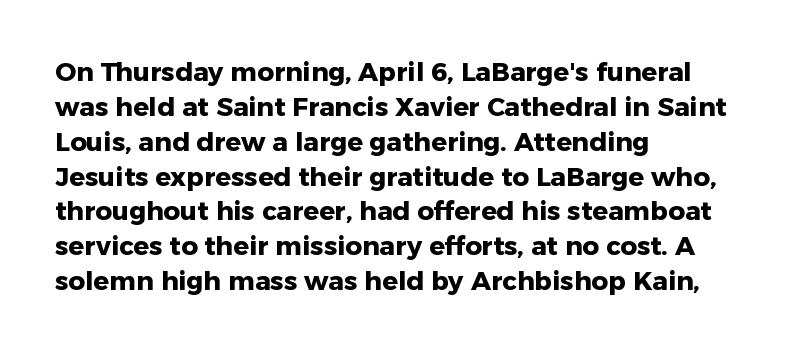
{"italic": "no", "bold": "yes", "underline": "no", "align": "left", "line_spacing": "normal", "line_spacing_ratio": 1.34, "letter_spacing": "normal", "letter_spacing_em": 0.0, "glyph_px": 26}
